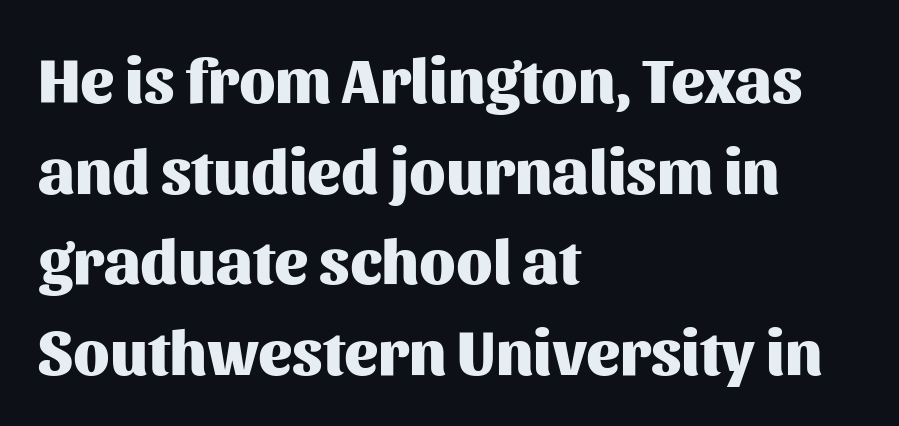
The image shows 63 px heavy sans-serif type, upright; set left-aligned, normal line spacing (1.44x), normal letter spacing, not underlined; medium stroke contrast and a medium x-height.
